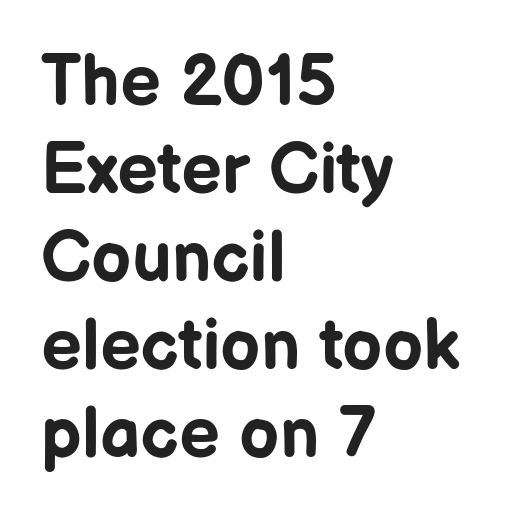
The image shows 71 px bold sans-serif type, upright; set left-aligned, line spacing 1.24x, normal letter spacing, not underlined; low stroke contrast and a medium x-height.
